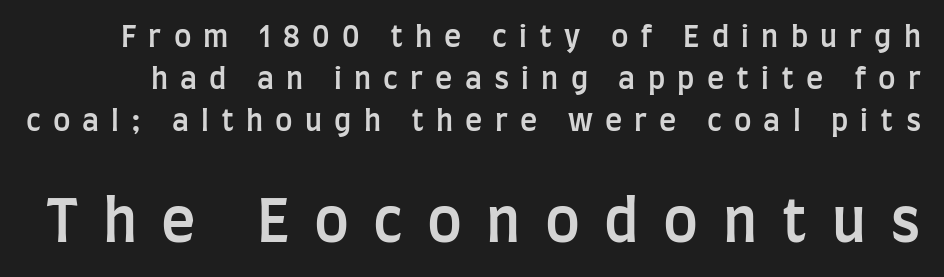
Q: Is the text bold? A: Semi-bold.
Q: Is the text italic (slanted)? A: No, it is upright.
Q: Is the typeface a serif or a sans-serif typeface? A: Sans-serif.
Q: Is the text underlined? A: No.
Q: Is the spacing between letters normal or unusually wide? A: Unusually wide.
Q: Is the spacing between lines tight, normal or loose? A: Normal.
Q: Which block of text is set in a larger size, the first (top) or the second (bottom)? A: The second (bottom) one.
Q: Width (condensed, normal, or wide)? A: Condensed.
Q: Stroke contrast? A: Low.
Q: x-height? A: Large.
Q: Monospaced? A: No.
